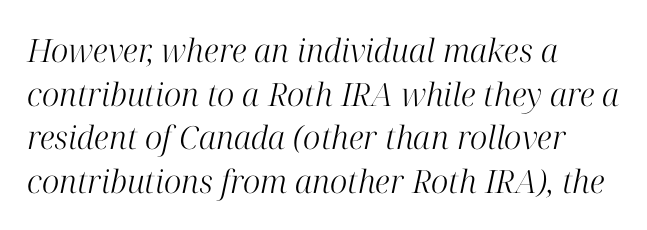
Q: Is the text bold? A: No.
Q: Is the text italic (slanted)? A: Yes, it leans right by about 12 degrees.
Q: Is the typeface a serif or a sans-serif typeface? A: Serif.
Q: Is the text underlined? A: No.
Q: How is the paragraph aligned? A: Left-aligned.
Q: Is the spacing between letters normal or unusually wide? A: Normal.
Q: Is the spacing between lines tight, normal or loose? A: Normal.
Q: Width (condensed, normal, or wide)? A: Normal.
Q: Stroke contrast? A: High.
Q: x-height? A: Medium.
Q: Monospaced? A: No.
